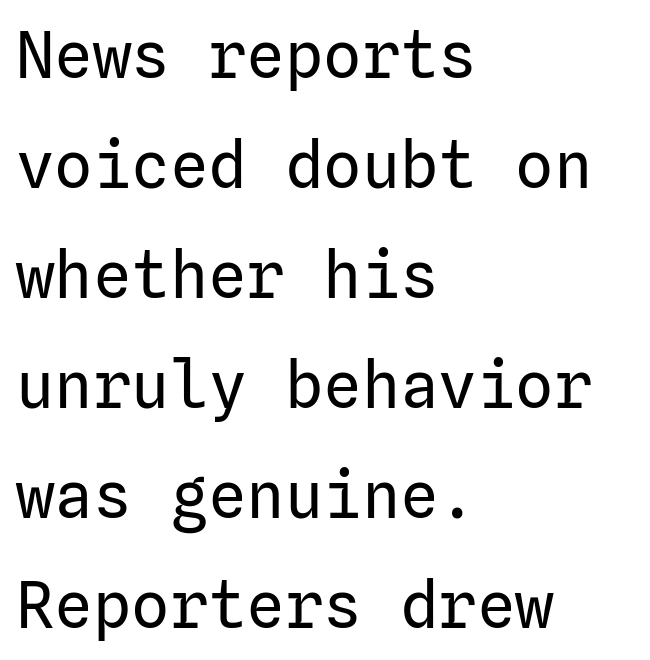
Descenders hang freely into open space. Students, note that the glyphs here touch the page at normal intervals. The font is comparable to plain body text, perhaps lighter. Note: no serifs on the glyphs. Posture: upright roman.
